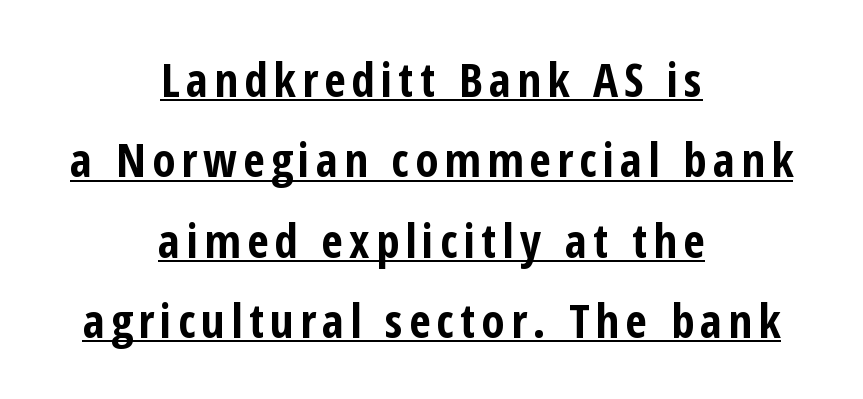
A typesetter would label this face a sans. Every stem runs plumb, perpendicular to the baseline. Descenders here cross a horizontal rule under the line. A typesetter would call this proportional, since set widths differ per character.
